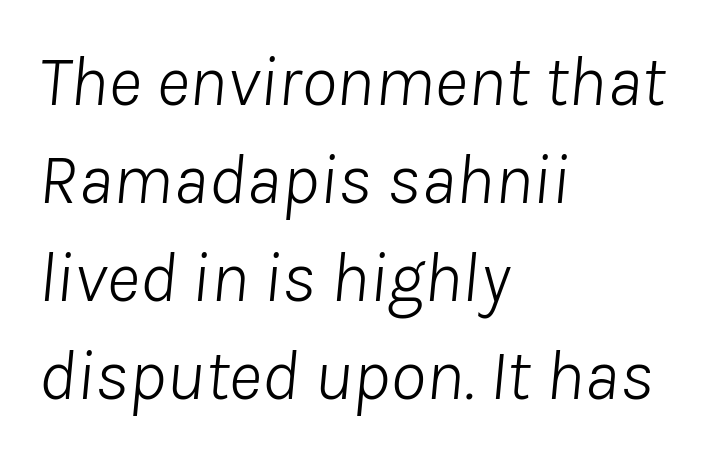
{"italic": "yes", "lean": "right", "slant_degrees": 8, "bold": "no", "weight": "light", "width": "normal", "stroke_contrast": "low", "x_height": "medium", "monospaced": "no", "underline": "no", "align": "left", "line_spacing": "normal", "line_spacing_ratio": 1.36, "letter_spacing": "normal", "letter_spacing_em": 0.0, "glyph_px": 72}
